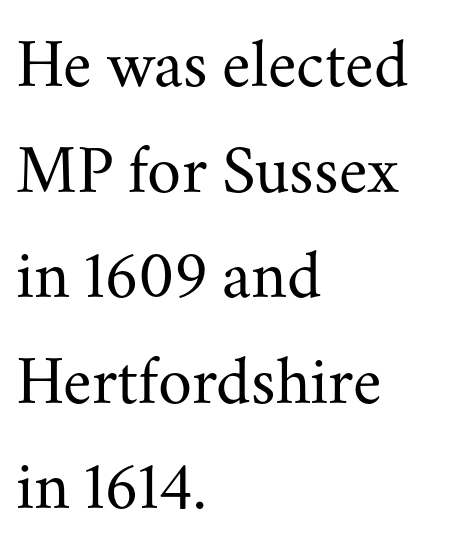
Q: Is the text bold? A: No.
Q: Is the text italic (slanted)? A: No, it is upright.
Q: Is the typeface a serif or a sans-serif typeface? A: Serif.
Q: Is the text underlined? A: No.
Q: How is the paragraph aligned? A: Left-aligned.
Q: Is the spacing between letters normal or unusually wide? A: Normal.
Q: Is the spacing between lines tight, normal or loose? A: Normal.
Q: Width (condensed, normal, or wide)? A: Normal.
Q: Stroke contrast? A: Medium.
Q: x-height? A: Small.
Q: Monospaced? A: No.
